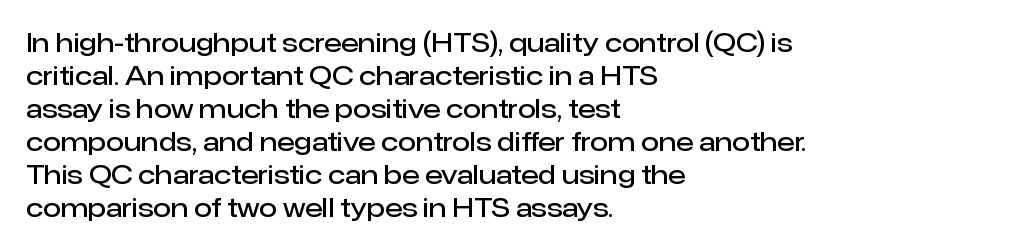
The space beneath each line is pristine and unruled. Notice how the stems are strictly vertical — no italics here. Weight: semibold (demi). Is the letter spacing exaggerated? No — it looks like the ordinary default. The line-height multiplier appears to be the usual default. Short and long lines alike share a common starting point at left.
